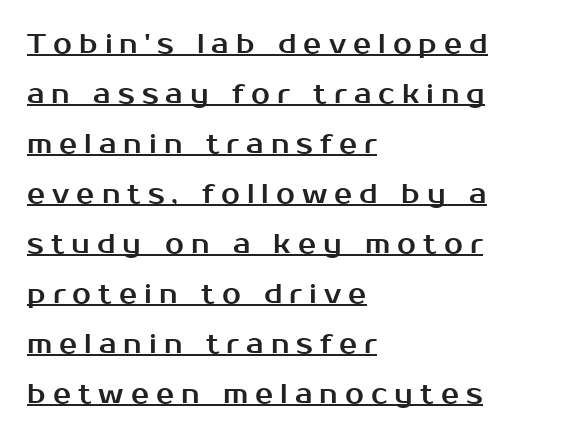
The image shows 27 px text type, upright; set left-aligned, line spacing 1.85x, unusually wide letter spacing (+0.26 em), underlined.
